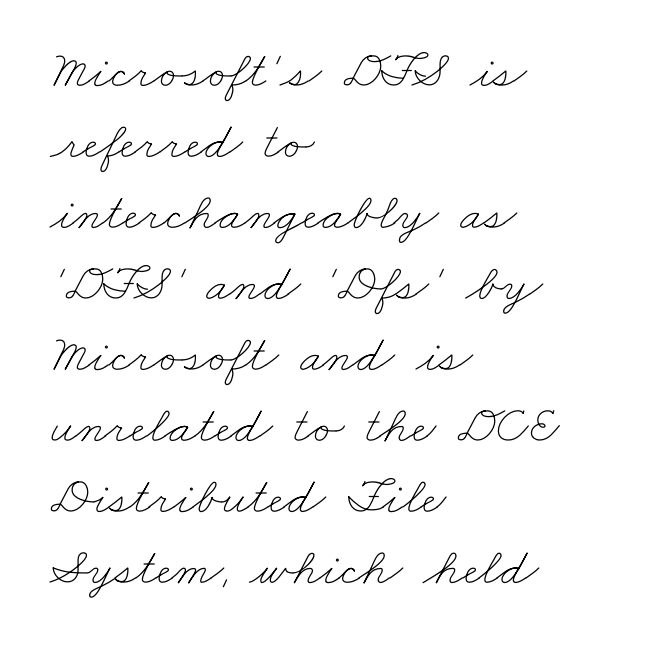
The passage shown has conventional tracking throughout. This sample has the flowing, uneven cadence of proportional lettering. These lines stack with their left ends in a neat column. Quick note: underline off.
